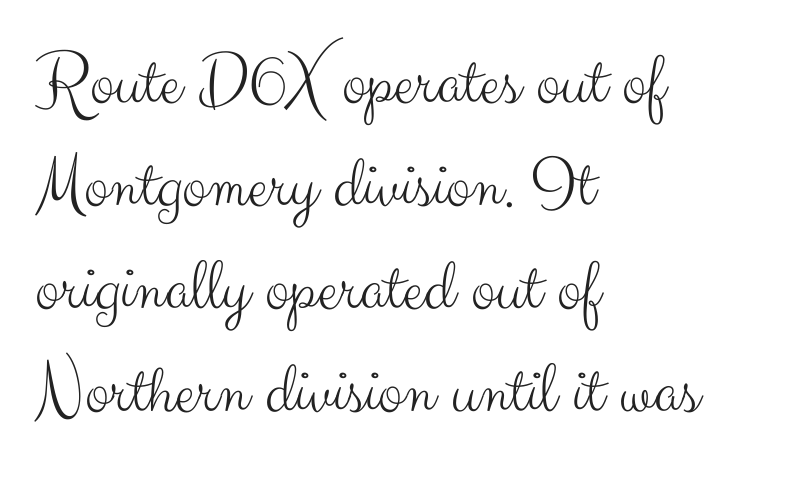
Q: Is the text bold? A: No.
Q: Is the text italic (slanted)? A: Yes.
Q: Is the typeface a serif or a sans-serif typeface? A: Sans-serif.
Q: Is the text underlined? A: No.
Q: How is the paragraph aligned? A: Left-aligned.
Q: Is the spacing between letters normal or unusually wide? A: Normal.
Q: Is the spacing between lines tight, normal or loose? A: Normal.
Q: Width (condensed, normal, or wide)? A: Normal.
Q: Stroke contrast? A: Medium.
Q: x-height? A: Small.
Q: Monospaced? A: No.
